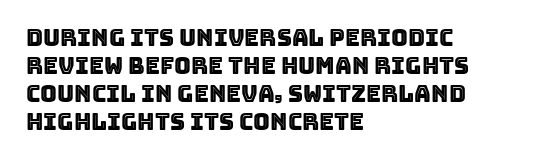
The image shows 23 px text type, upright; set left-aligned, line spacing 1.22x, normal letter spacing, not underlined.
